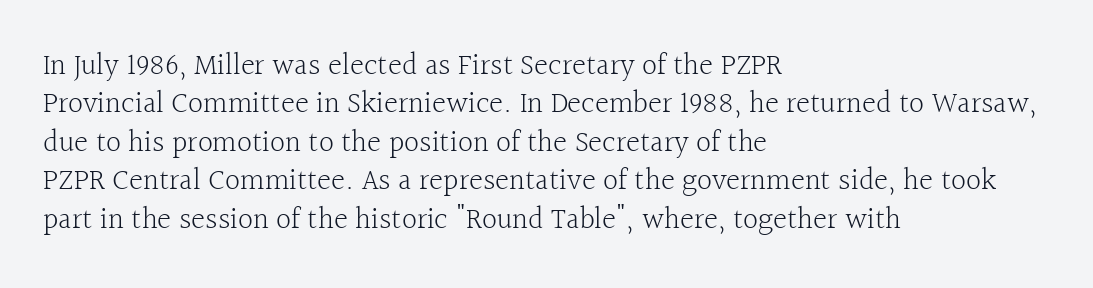
Q: Is the text bold? A: No.
Q: Is the text italic (slanted)? A: No, it is upright.
Q: Is the typeface a serif or a sans-serif typeface? A: Serif.
Q: Is the text underlined? A: No.
Q: How is the paragraph aligned? A: Left-aligned.
Q: Is the spacing between letters normal or unusually wide? A: Normal.
Q: Is the spacing between lines tight, normal or loose? A: Normal.
Q: Width (condensed, normal, or wide)? A: Normal.
Q: x-height? A: Medium.
Q: Monospaced? A: No.
